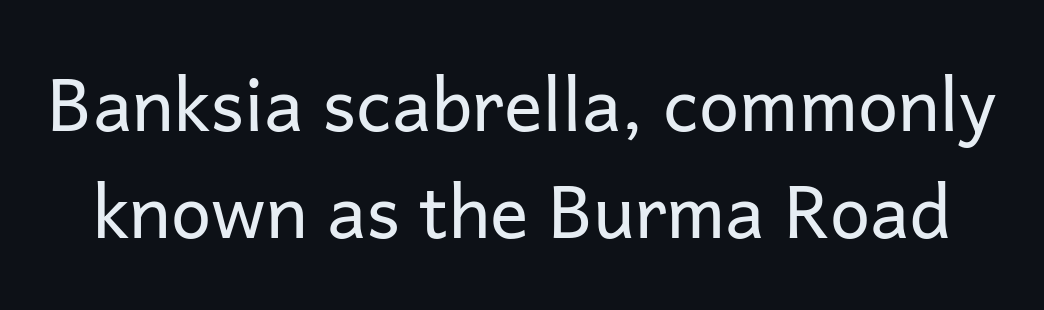
{"serif": "no", "italic": "no", "bold": "no", "weight": "regular", "width": "normal", "stroke_contrast": "low", "x_height": "medium", "monospaced": "no", "underline": "no", "line_spacing": "normal", "line_spacing_ratio": 1.48, "letter_spacing": "normal", "letter_spacing_em": 0.0, "glyph_px": 72}
